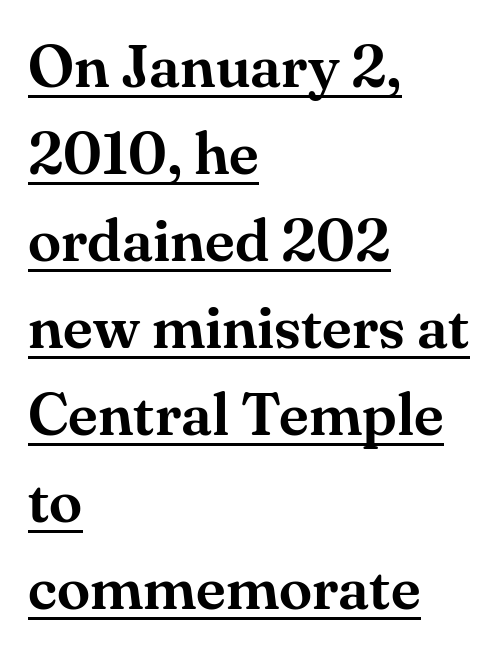
The image shows 60 px serif type, upright; set left-aligned, normal line spacing (1.45x), normal letter spacing, underlined; medium stroke contrast and a small x-height.
